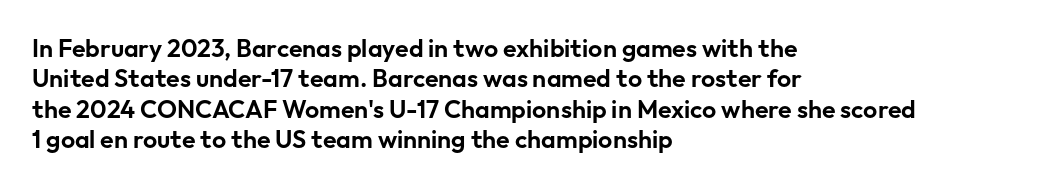
The typography opts for an upright posture over an oblique one. The letterforms sit shoulder to shoulder at normal distance. Compared with a centered layout, this one pins lines to the left instead. Descenders are the only things crossing below the line.
